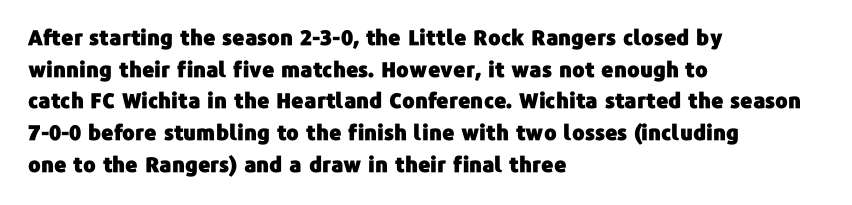
Has an underline been added? It has not. Do the letters lean? They stand straight. Notice how descenders clear the ascenders below comfortably — that's standard leading. The line texture is even and compact thanks to regular tracking.
